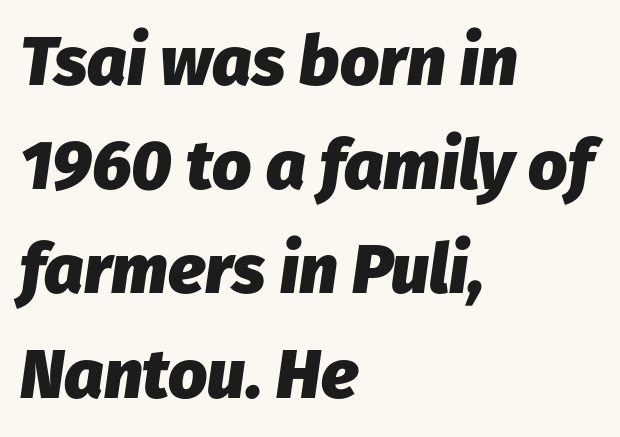
Q: Is the text bold? A: Yes.
Q: Is the text italic (slanted)? A: Yes, it leans right by about 8 degrees.
Q: Is the text underlined? A: No.
Q: How is the paragraph aligned? A: Left-aligned.
Q: Is the spacing between letters normal or unusually wide? A: Normal.
Q: Is the spacing between lines tight, normal or loose? A: Normal.
Q: Width (condensed, normal, or wide)? A: Normal.
Q: Stroke contrast? A: Low.
Q: x-height? A: Medium.
Q: Monospaced? A: No.
